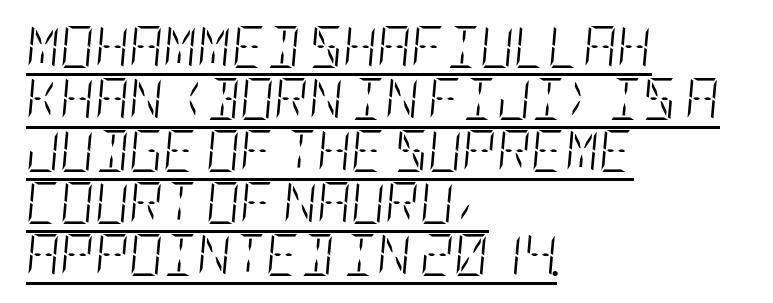
{"italic": "yes", "lean": "right", "slant_degrees": 5, "bold": "no", "weight": "light", "width": "condensed", "stroke_contrast": "low", "x_height": "large", "underline": "yes", "align": "left", "line_spacing_ratio": 1.24, "letter_spacing": "normal", "letter_spacing_em": 0.0, "glyph_px": 42}
